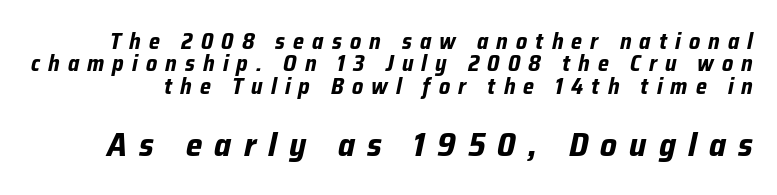
These words are printed bold, with thick strokes throughout. Larger block? The one below; the one above is distinctly smaller. The lettering tilts uniformly, giving the passage an italic look. In terms of leading, this rendering errs on the cramped side. Varying glyph widths throughout — classic text-font behaviour.
